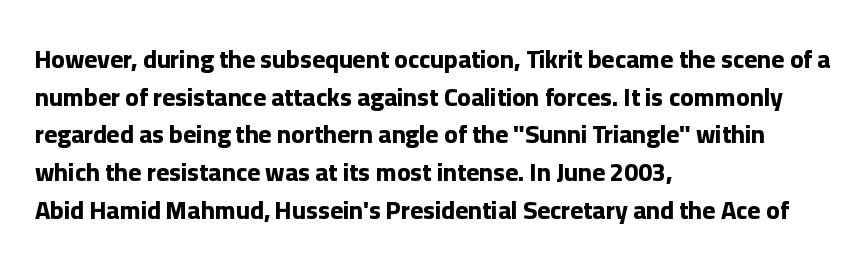
Q: Is the text bold? A: Yes.
Q: Is the text italic (slanted)? A: No, it is upright.
Q: Is the text underlined? A: No.
Q: How is the paragraph aligned? A: Left-aligned.
Q: Is the spacing between letters normal or unusually wide? A: Normal.
Q: Is the spacing between lines tight, normal or loose? A: Normal.
